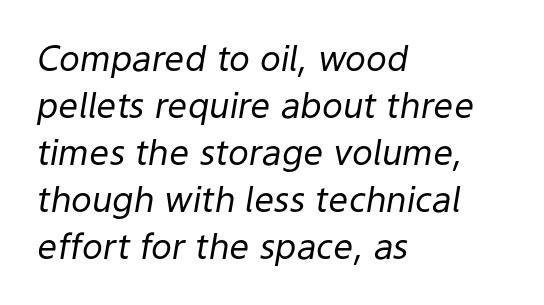
The image shows 35 px regular-weight type, italic (leaning right); set left-aligned, normal line spacing (1.34x), normal letter spacing, not underlined; low stroke contrast and a medium x-height.
